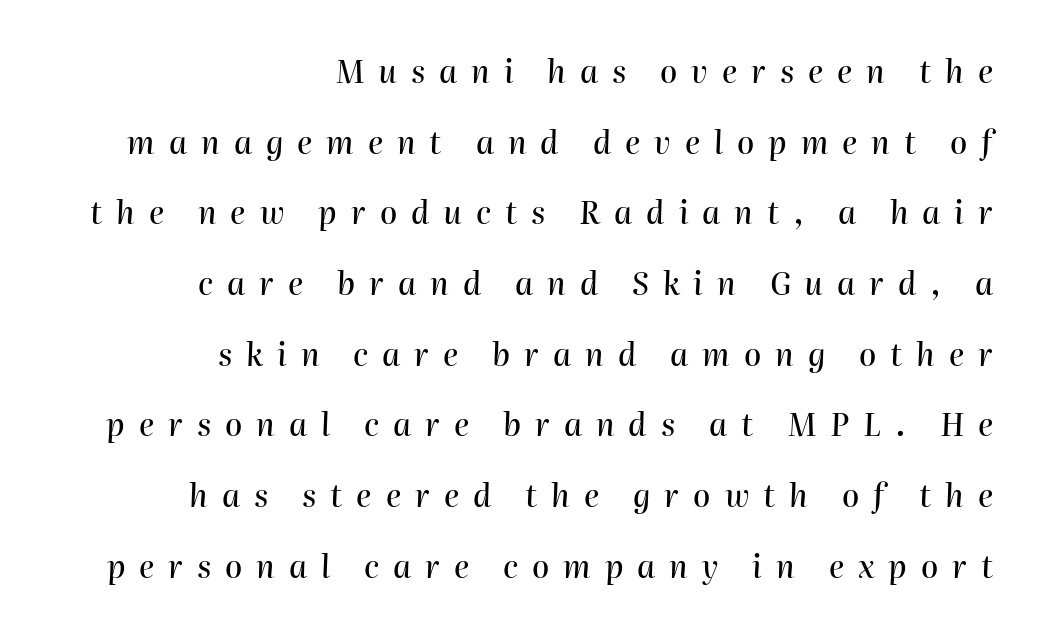
The axis of the letterforms is tilted away from vertical. The strip under each line holds only bare page. Here the designer chose a conventional face with non-uniform glyph widths. The space between consecutive lines is lavish. This sample uses expanded letter spacing, leaving extra air between glyphs.
